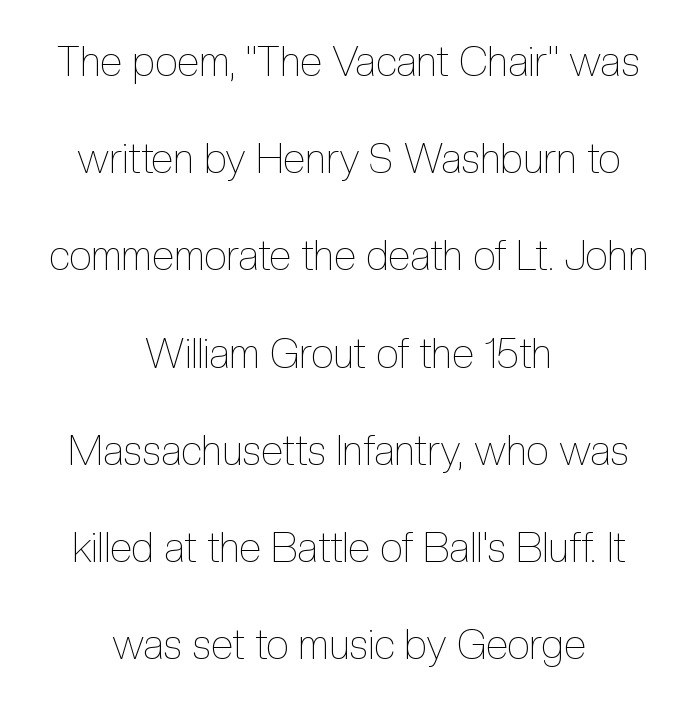
The typography opts for an upright posture over an oblique one. Has an underline been added? It has not. The paragraph has two soft edges and a firm central axis. Each letter keeps its own natural width here, so spacing adapts to shape. Weight: regular or lighter.
